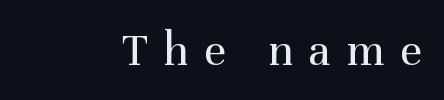
The image shows 48 px regular-weight serif type, upright; set unusually wide letter spacing (+0.33 em), not underlined; medium stroke contrast and a medium x-height.
